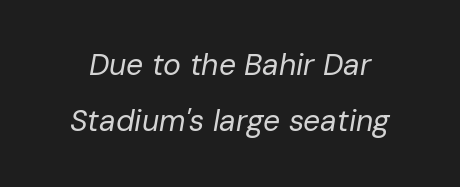
The image shows 30 px regular-weight type, italic (leaning right); set line spacing 1.87x, normal letter spacing, not underlined; low stroke contrast and a medium x-height.
